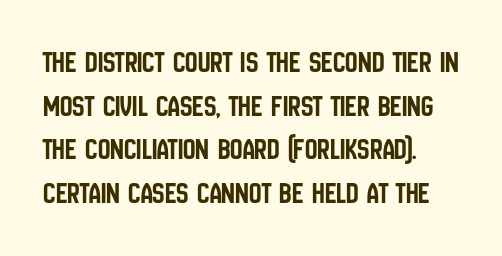
{"serif": "no", "italic": "no", "width": "condensed", "stroke_contrast": "low", "x_height": "large", "monospaced": "no", "underline": "no", "align": "left", "line_spacing": "normal", "line_spacing_ratio": 1.41, "letter_spacing": "normal", "letter_spacing_em": 0.0, "glyph_px": 31}
